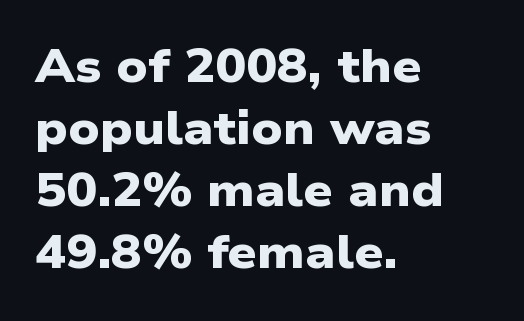
{"serif": "no", "bold": "yes", "weight": "heavy", "width": "wide", "stroke_contrast": "low", "x_height": "medium", "monospaced": "no", "underline": "no", "align": "left", "line_spacing": "normal", "line_spacing_ratio": 1.35, "letter_spacing": "normal", "letter_spacing_em": 0.0, "glyph_px": 46}
